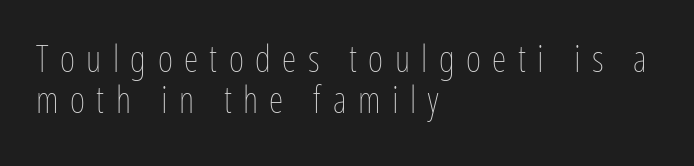
Q: Is the text bold? A: No.
Q: Is the text italic (slanted)? A: No, it is upright.
Q: Is the text underlined? A: No.
Q: How is the paragraph aligned? A: Left-aligned.
Q: Is the spacing between letters normal or unusually wide? A: Unusually wide.
Q: Is the spacing between lines tight, normal or loose? A: Tight.
Q: Width (condensed, normal, or wide)? A: Condensed.
Q: Stroke contrast? A: Low.
Q: x-height? A: Medium.
Q: Monospaced? A: No.
